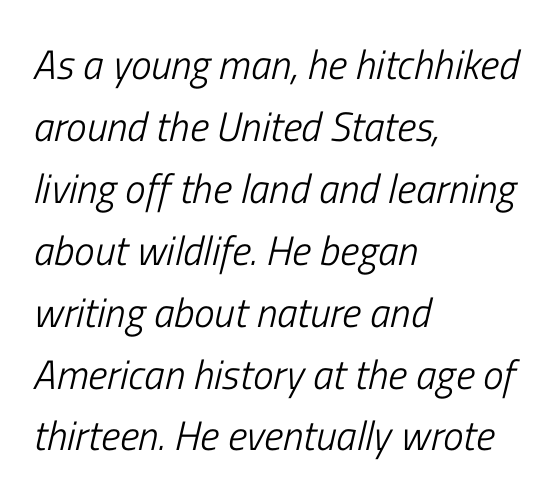
A typesetter would mark this as italic. A bare baseline throughout the passage. Each letter keeps its own natural width here, so spacing adapts to shape. This sample keeps an unexceptional amount of space between lines. Summary of weight: not heavy and not bold. Typeset ragged right — the left edge is the straight one.
